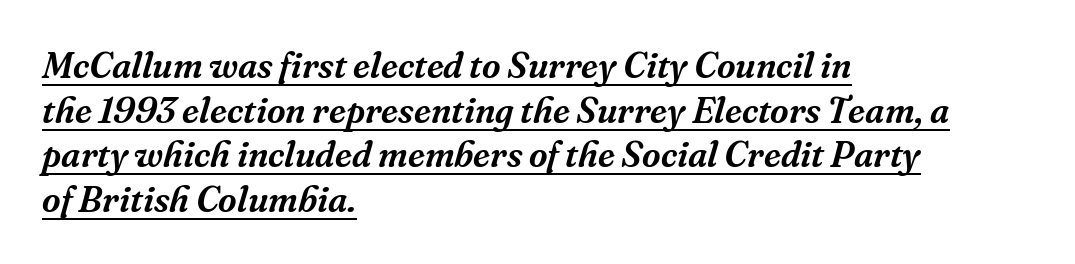
{"serif": "yes", "italic": "yes", "lean": "right", "slant_degrees": 16, "width": "normal", "stroke_contrast": "medium", "x_height": "medium", "monospaced": "no", "underline": "yes", "align": "left", "line_spacing_ratio": 1.24, "letter_spacing": "normal", "letter_spacing_em": 0.0, "glyph_px": 36}
